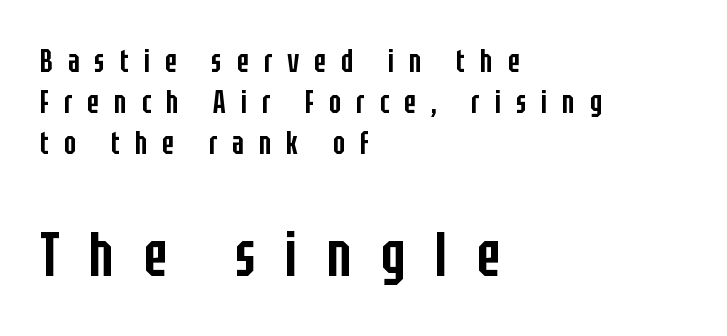
The image shows 63 px semibold, condensed sans-serif type, upright; set left-aligned, normal line spacing (1.28x), unusually wide letter spacing (+0.47 em), not underlined; the second (bottom) block is 1.97x larger; low stroke contrast and a large x-height.
